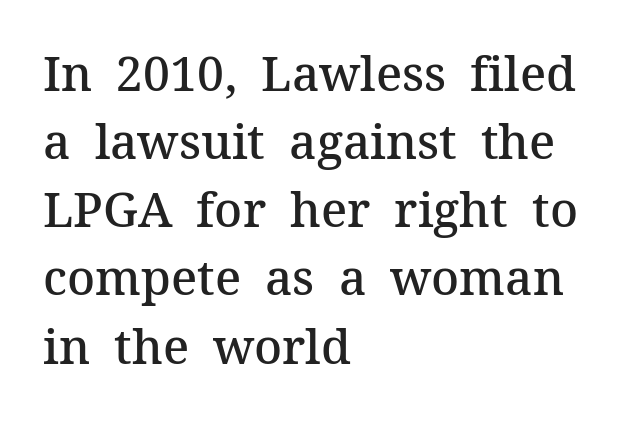
{"serif": "yes", "italic": "no", "bold": "semi", "weight": "semibold", "width": "normal", "stroke_contrast": "medium", "x_height": "medium", "monospaced": "no", "underline": "no", "align": "left", "line_spacing": "normal", "line_spacing_ratio": 1.42, "letter_spacing": "normal", "letter_spacing_em": 0.0, "glyph_px": 48}
